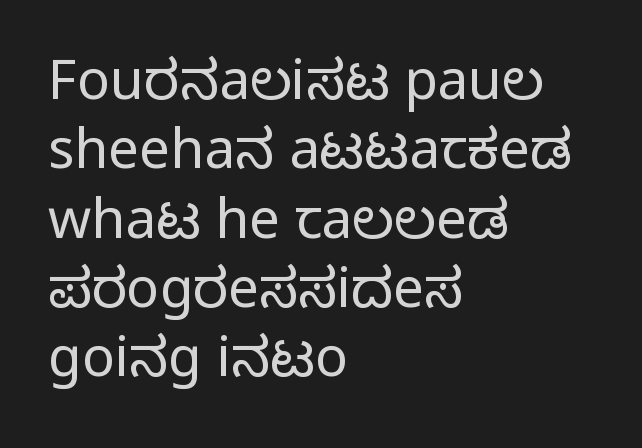
Q: Is the text bold? A: No.
Q: Is the text italic (slanted)? A: No, it is upright.
Q: Is the typeface a serif or a sans-serif typeface? A: Sans-serif.
Q: Is the text underlined? A: No.
Q: How is the paragraph aligned? A: Left-aligned.
Q: Is the spacing between letters normal or unusually wide? A: Normal.
Q: Is the spacing between lines tight, normal or loose? A: Normal.
Q: Width (condensed, normal, or wide)? A: Condensed.
Q: Stroke contrast? A: Low.
Q: x-height? A: Large.
Q: Monospaced? A: No.
